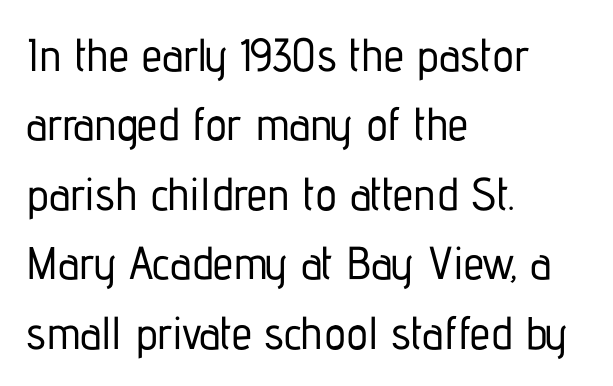
Q: Is the text italic (slanted)? A: No, it is upright.
Q: Is the typeface a serif or a sans-serif typeface? A: Sans-serif.
Q: Is the text underlined? A: No.
Q: How is the paragraph aligned? A: Left-aligned.
Q: Is the spacing between letters normal or unusually wide? A: Normal.
Q: Is the spacing between lines tight, normal or loose? A: Normal.
Q: Width (condensed, normal, or wide)? A: Condensed.
Q: Stroke contrast? A: Low.
Q: x-height? A: Medium.
Q: Monospaced? A: No.
